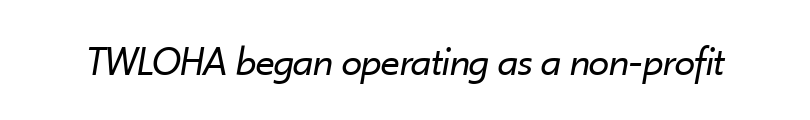
Q: Is the text bold? A: No.
Q: Is the text italic (slanted)? A: Yes, it leans right by about 10 degrees.
Q: Is the text underlined? A: No.
Q: Is the spacing between letters normal or unusually wide? A: Normal.
Q: Width (condensed, normal, or wide)? A: Normal.
Q: Stroke contrast? A: Low.
Q: x-height? A: Small.
Q: Monospaced? A: No.
